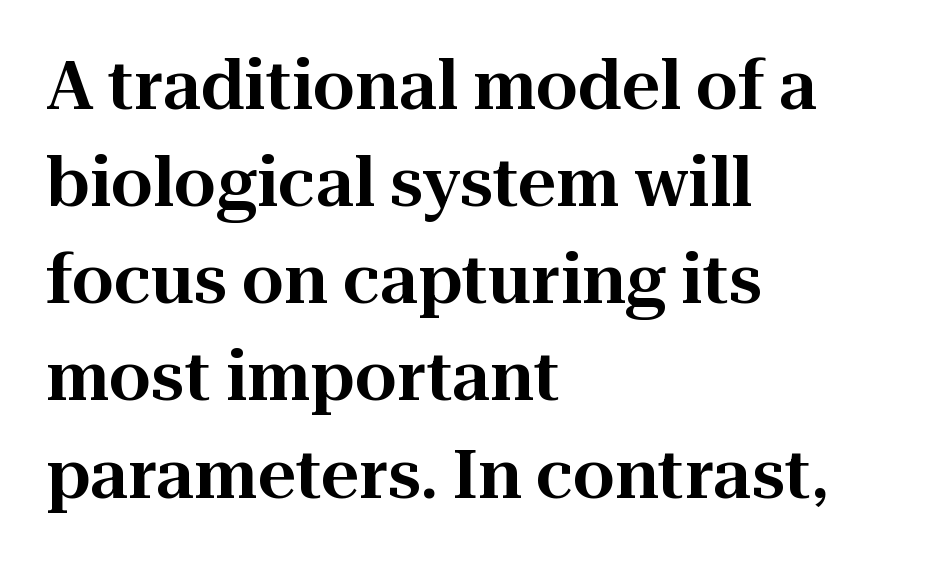
The image shows 67 px serif type, upright; set left-aligned, normal line spacing (1.45x), normal letter spacing, not underlined; high stroke contrast and a medium x-height.
